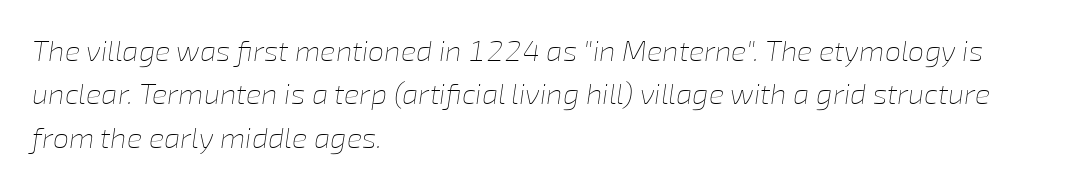
The image shows 29 px thin type, italic (leaning right); set left-aligned, normal line spacing (1.5x), normal letter spacing, not underlined; low stroke contrast and a medium x-height.
